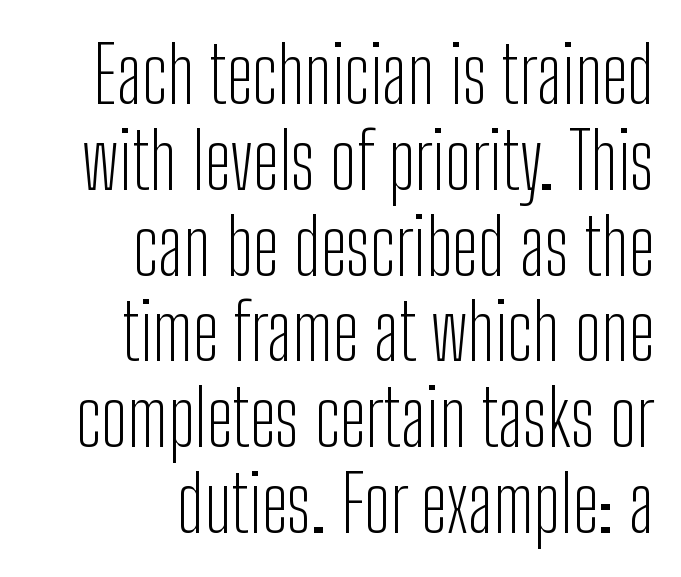
The image shows 78 px light, condensed sans-serif type, upright; set right-aligned, tight line spacing (1.1x), normal letter spacing, not underlined; low stroke contrast and a medium x-height.
